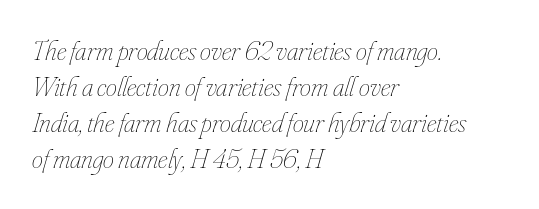
{"italic": "yes", "lean": "right", "slant_degrees": 16, "bold": "no", "weight": "thin", "width": "condensed", "stroke_contrast": "low", "x_height": "small", "monospaced": "no", "underline": "no", "align": "left", "line_spacing": "normal", "line_spacing_ratio": 1.29, "letter_spacing": "normal", "letter_spacing_em": 0.0, "glyph_px": 28}
